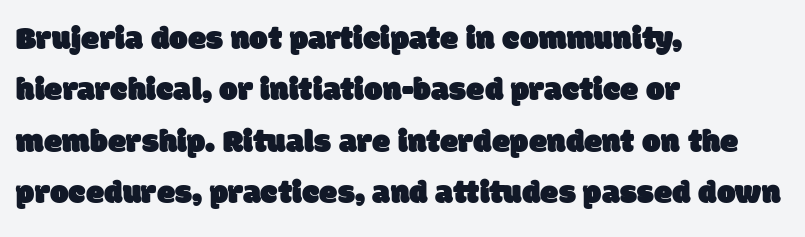
{"serif": "no", "width": "normal", "stroke_contrast": "low", "x_height": "large", "monospaced": "no", "underline": "no", "align": "left", "line_spacing": "normal", "line_spacing_ratio": 1.56, "letter_spacing": "normal", "letter_spacing_em": 0.0, "glyph_px": 33}
